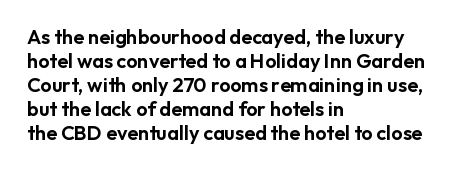
The image shows 20 px text type, upright; set left-aligned, line spacing 1.2x, normal letter spacing, not underlined.
